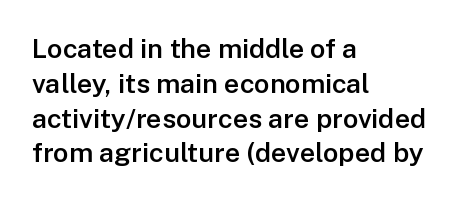
The image shows 27 px text type, upright; set left-aligned, normal line spacing (1.29x), normal letter spacing, not underlined.
